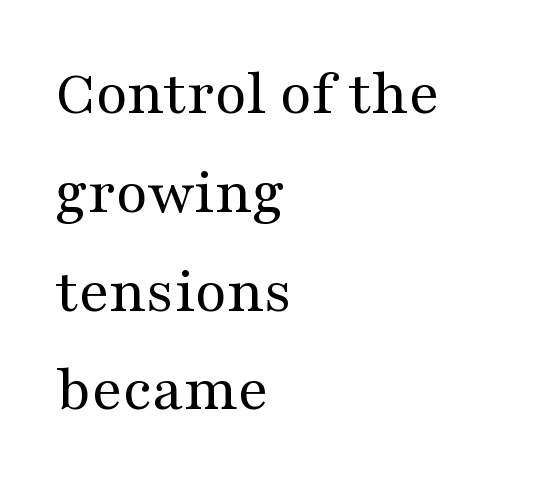
{"serif": "yes", "italic": "no", "bold": "no", "weight": "regular", "width": "wide", "stroke_contrast": "medium", "x_height": "medium", "monospaced": "no", "underline": "no", "align": "left", "line_spacing": "normal", "line_spacing_ratio": 1.52, "letter_spacing": "normal", "letter_spacing_em": 0.0, "glyph_px": 65}
